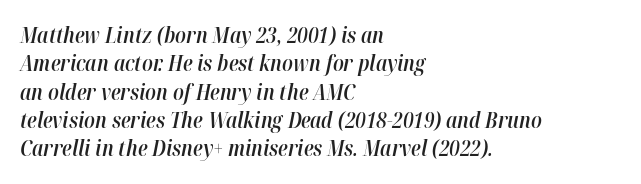
{"italic": "yes", "lean": "right", "slant_degrees": 12, "bold": "semi", "underline": "no", "align": "left", "line_spacing": "normal", "line_spacing_ratio": 1.35, "letter_spacing": "normal", "letter_spacing_em": 0.0, "glyph_px": 21}
